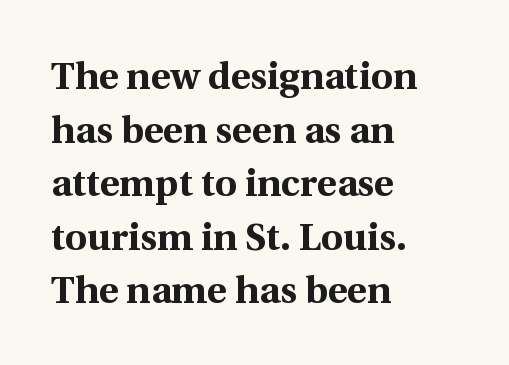
The image shows 38 px bold serif type, upright; set left-aligned, normal line spacing (1.41x), normal letter spacing, not underlined; a medium x-height.
